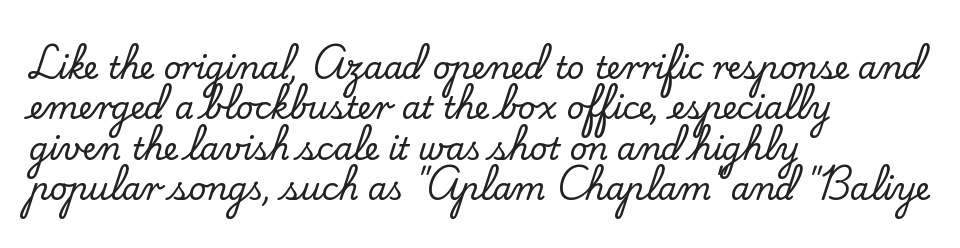
{"serif": "yes", "width": "normal", "stroke_contrast": "low", "x_height": "small", "monospaced": "no", "underline": "no", "align": "left", "line_spacing": "normal", "line_spacing_ratio": 1.3, "letter_spacing": "normal", "letter_spacing_em": 0.0, "glyph_px": 31}
